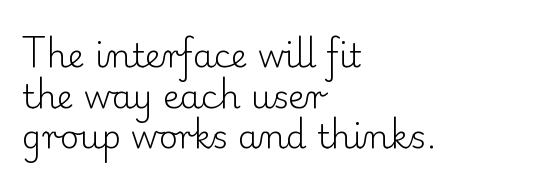
The image shows 33 px light type, upright; set left-aligned, line spacing 1.23x, normal letter spacing, not underlined; low stroke contrast and a small x-height.
